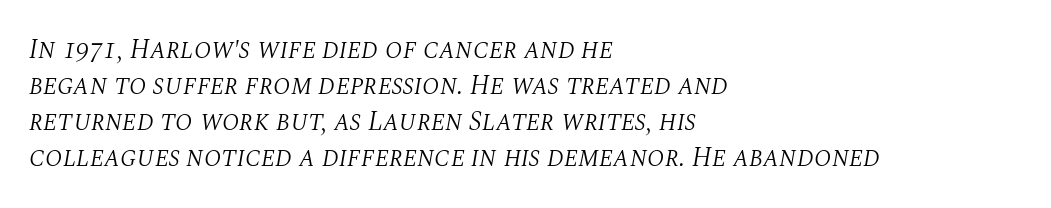
{"italic": "yes", "lean": "right", "slant_degrees": 10, "bold": "no", "underline": "no", "align": "left", "line_spacing": "normal", "line_spacing_ratio": 1.33, "letter_spacing": "normal", "letter_spacing_em": 0.0, "glyph_px": 27}
